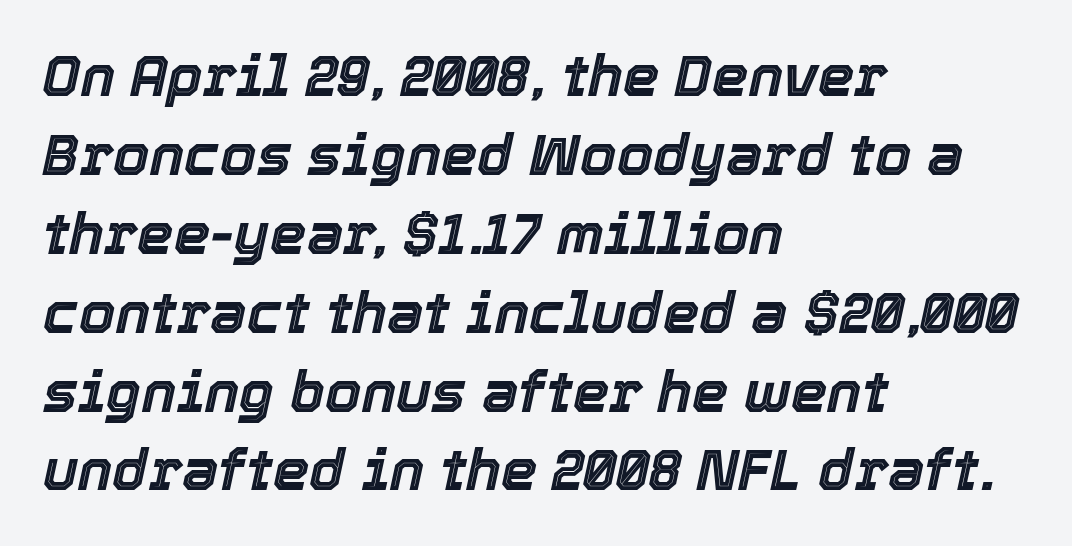
The strip under each line holds only bare page. Spacing verdict: proportional, widths tailored to each character. How are the letters spaced? Ordinarily, with no added tracking. Horizontal alignment here is leftward, the default for most running prose.
